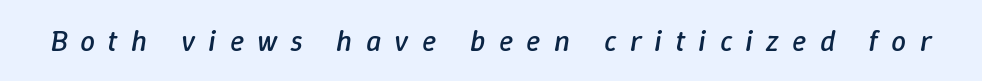
The image shows 30 px regular-weight type, italic (leaning right); set unusually wide letter spacing (+0.44 em), not underlined; low stroke contrast and a medium x-height.
